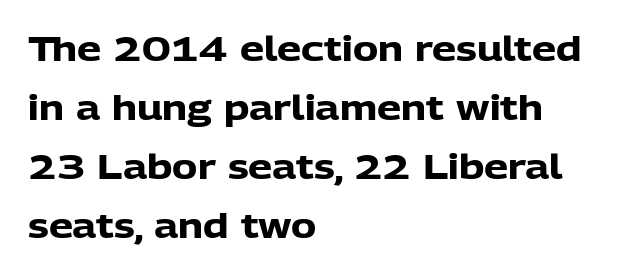
The image shows 34 px heavy sans-serif type, upright; set left-aligned, line spacing 1.74x, normal letter spacing, not underlined; low stroke contrast and a medium x-height.
